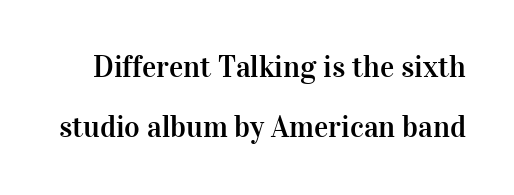
The image shows 30 px serif type, upright; set loose line spacing (2.01x), normal letter spacing, not underlined; high stroke contrast and a medium x-height.
